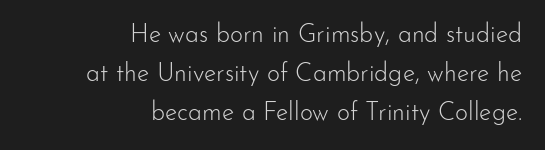
The image shows 25 px text type, upright; set right-aligned, normal line spacing (1.56x), normal letter spacing, not underlined.
